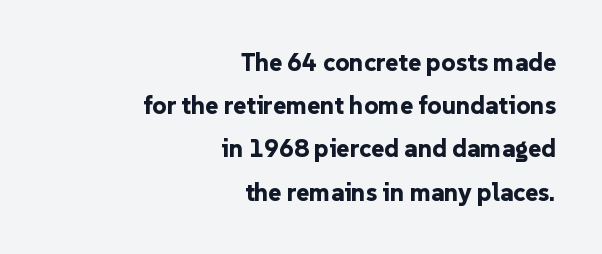
{"italic": "no", "bold": "yes", "underline": "no", "align": "right", "line_spacing_ratio": 1.73, "letter_spacing": "normal", "letter_spacing_em": 0.0, "glyph_px": 25}
